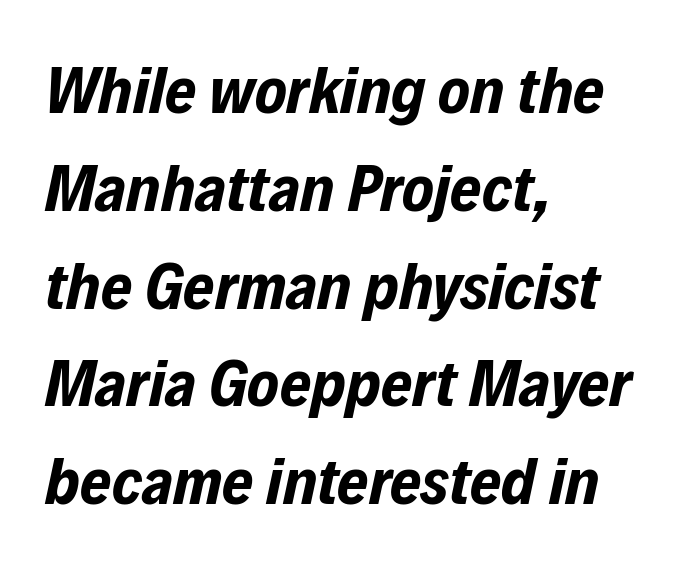
Q: Is the text bold? A: Yes.
Q: Is the text italic (slanted)? A: Yes, it leans right by about 12 degrees.
Q: Is the text underlined? A: No.
Q: How is the paragraph aligned? A: Left-aligned.
Q: Is the spacing between letters normal or unusually wide? A: Normal.
Q: Is the spacing between lines tight, normal or loose? A: Normal.
Q: Width (condensed, normal, or wide)? A: Condensed.
Q: Stroke contrast? A: Low.
Q: x-height? A: Medium.
Q: Monospaced? A: No.
